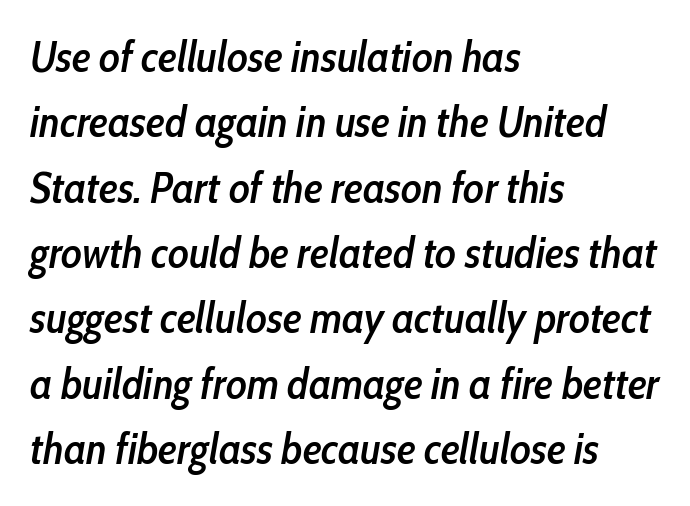
Every character sits at an angle, as italics do. How would I describe the line gaps? Plain and ordinary. Typesetter's note: demi weight, one step under bold. Anything drawn beneath the words? Only blank space. The compositor pushed each line to the left boundary.
